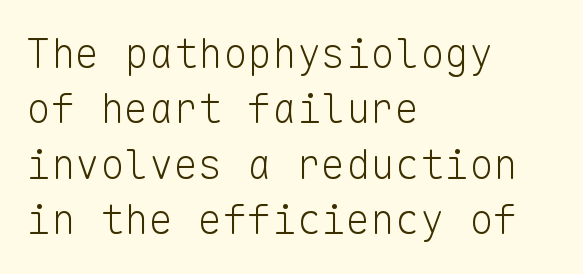
{"serif": "no", "italic": "no", "bold": "no", "weight": "light", "width": "normal", "stroke_contrast": "low", "x_height": "medium", "monospaced": "yes", "underline": "no", "align": "left", "line_spacing": "normal", "line_spacing_ratio": 1.35, "letter_spacing": "normal", "letter_spacing_em": 0.0, "glyph_px": 41}
